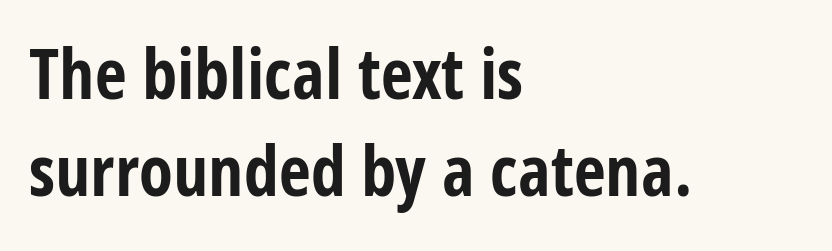
The image shows 70 px bold, condensed sans-serif type, upright; set left-aligned, normal line spacing (1.38x), normal letter spacing, not underlined; low stroke contrast and a large x-height.
